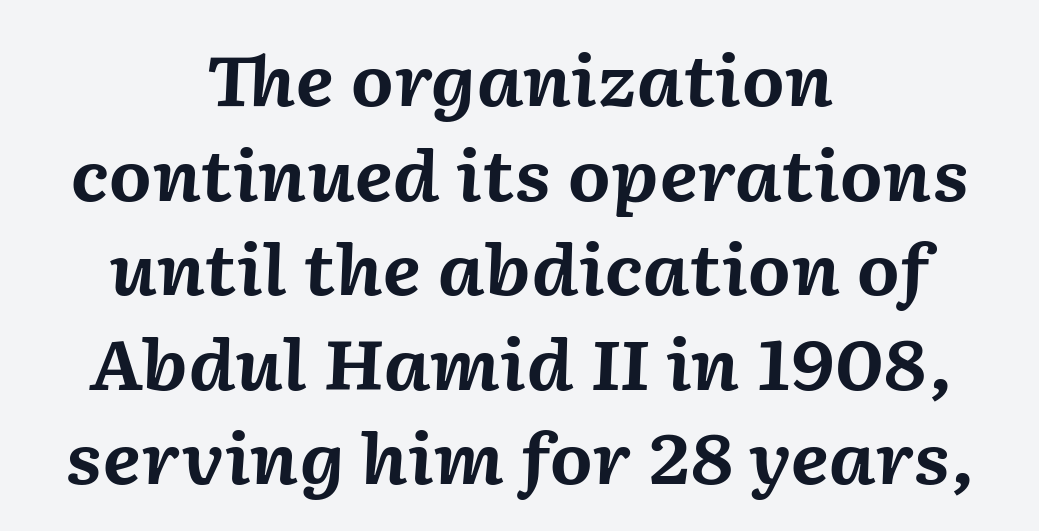
These lines are rendered in a variable-pitch font. Underlining? Definitely not there. This sample uses an oblique cut, with every glyph tilted off the vertical. Does the leading feel generous? No, just average.
